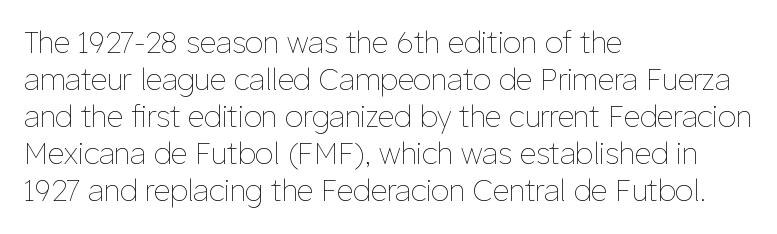
Q: Is the text bold? A: No.
Q: Is the text italic (slanted)? A: No, it is upright.
Q: Is the text underlined? A: No.
Q: How is the paragraph aligned? A: Left-aligned.
Q: Is the spacing between letters normal or unusually wide? A: Normal.
Q: Is the spacing between lines tight, normal or loose? A: Normal.
Q: Width (condensed, normal, or wide)? A: Normal.
Q: Stroke contrast? A: Low.
Q: x-height? A: Medium.
Q: Monospaced? A: No.
